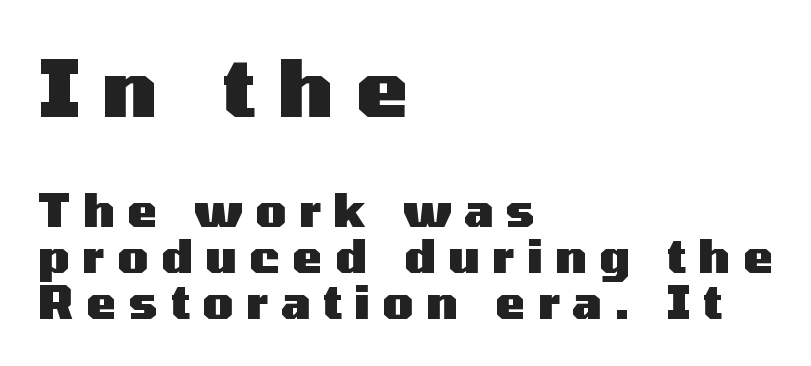
Q: Is the text bold? A: Yes.
Q: Is the text italic (slanted)? A: No, it is upright.
Q: Is the typeface a serif or a sans-serif typeface? A: Sans-serif.
Q: Is the text underlined? A: No.
Q: How is the paragraph aligned? A: Left-aligned.
Q: Is the spacing between letters normal or unusually wide? A: Unusually wide.
Q: Is the spacing between lines tight, normal or loose? A: Tight.
Q: Which block of text is set in a larger size, the first (top) or the second (bottom)? A: The first (top) one.
Q: Width (condensed, normal, or wide)? A: Wide.
Q: Stroke contrast? A: Medium.
Q: x-height? A: Medium.
Q: Monospaced? A: No.
